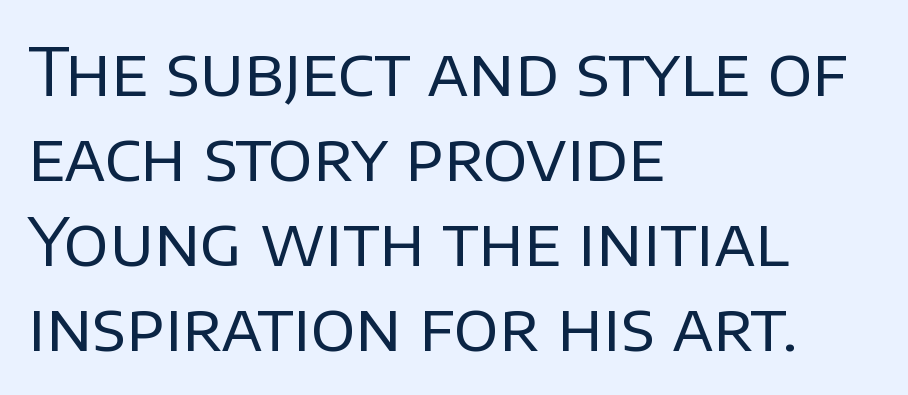
Q: Is the text bold? A: No.
Q: Is the text italic (slanted)? A: No, it is upright.
Q: Is the typeface a serif or a sans-serif typeface? A: Sans-serif.
Q: Is the text underlined? A: No.
Q: How is the paragraph aligned? A: Left-aligned.
Q: Is the spacing between letters normal or unusually wide? A: Normal.
Q: Is the spacing between lines tight, normal or loose? A: Normal.
Q: Width (condensed, normal, or wide)? A: Normal.
Q: Stroke contrast? A: Low.
Q: x-height? A: Large.
Q: Monospaced? A: No.
